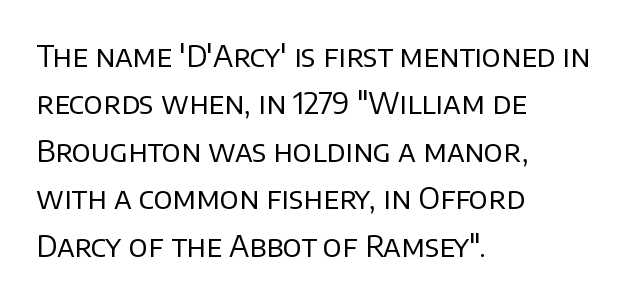
The image shows 30 px regular-weight sans-serif type, upright; set left-aligned, normal line spacing (1.58x), normal letter spacing, not underlined; low stroke contrast and a large x-height.
